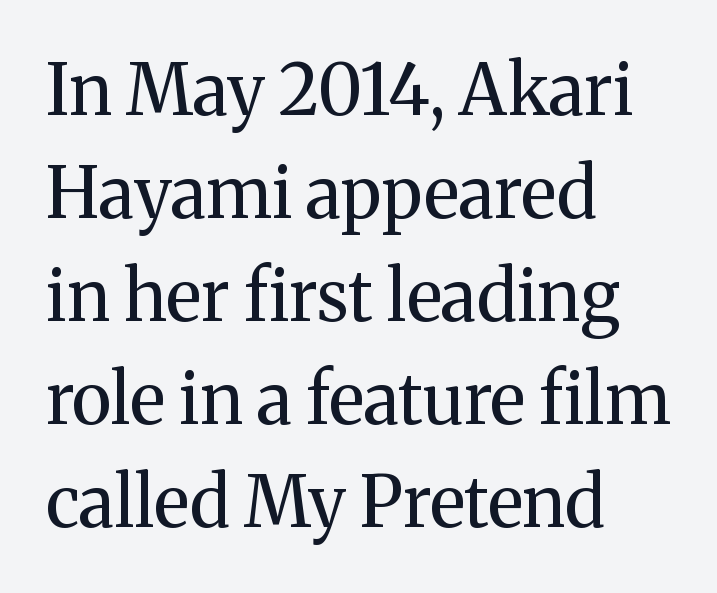
The image shows 70 px regular-weight serif type, upright; set left-aligned, normal line spacing (1.47x), normal letter spacing, not underlined; medium stroke contrast and a medium x-height.
